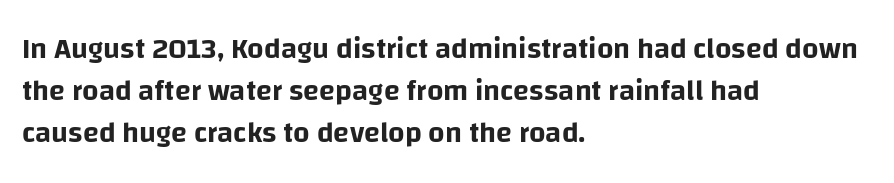
Line starts are locked; line ends wander. Letter spacing: default. Type style note: lacks serifs. The strip under each line holds only bare page.
